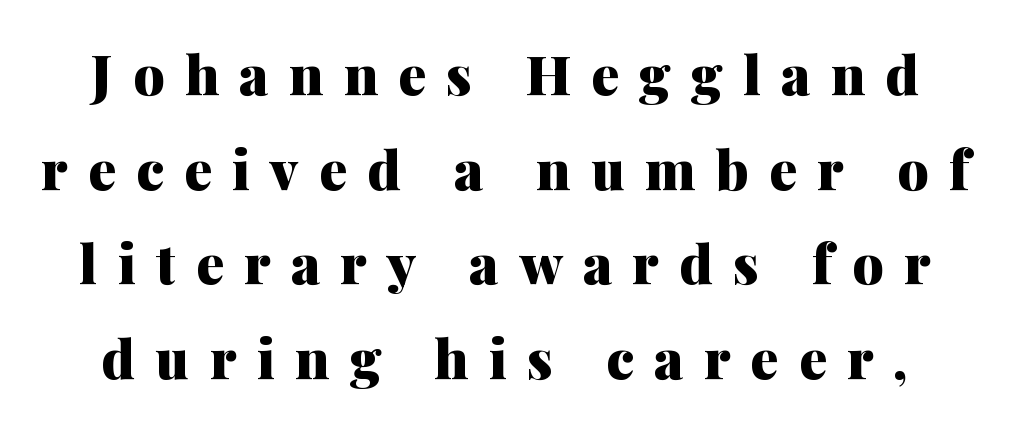
The image shows 55 px heavy serif type, upright; set line spacing 1.72x, unusually wide letter spacing (+0.37 em), not underlined; medium stroke contrast and a medium x-height.
